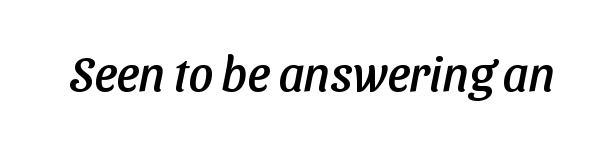
The type family on display is of the sans-serif kind. Between one letter and the next there's only the usual sliver of space. Character widths vary here, with narrow letters taking less room than wide ones. Nobody drew a line under any word here.
